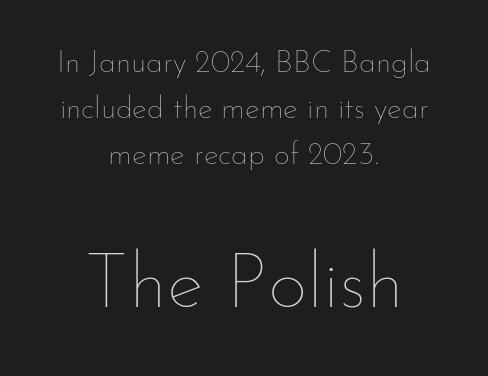
How would I describe the line gaps? Plain and ordinary. If you squint, the bottom block still reads clearly — it's the larger of the two. Unlike italic type, these characters show no tilt at all. Heaviness? Minimal to ordinary, like unemphasized prose.
